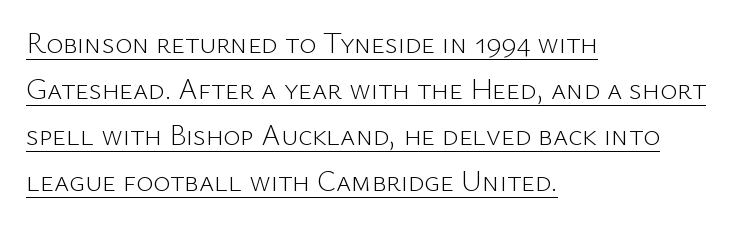
Q: Is the text bold? A: No.
Q: Is the text italic (slanted)? A: No, it is upright.
Q: Is the typeface a serif or a sans-serif typeface? A: Sans-serif.
Q: Is the text underlined? A: Yes.
Q: How is the paragraph aligned? A: Left-aligned.
Q: Is the spacing between letters normal or unusually wide? A: Normal.
Q: Is the spacing between lines tight, normal or loose? A: Normal.
Q: Width (condensed, normal, or wide)? A: Normal.
Q: Stroke contrast? A: Low.
Q: x-height? A: Medium.
Q: Monospaced? A: No.
